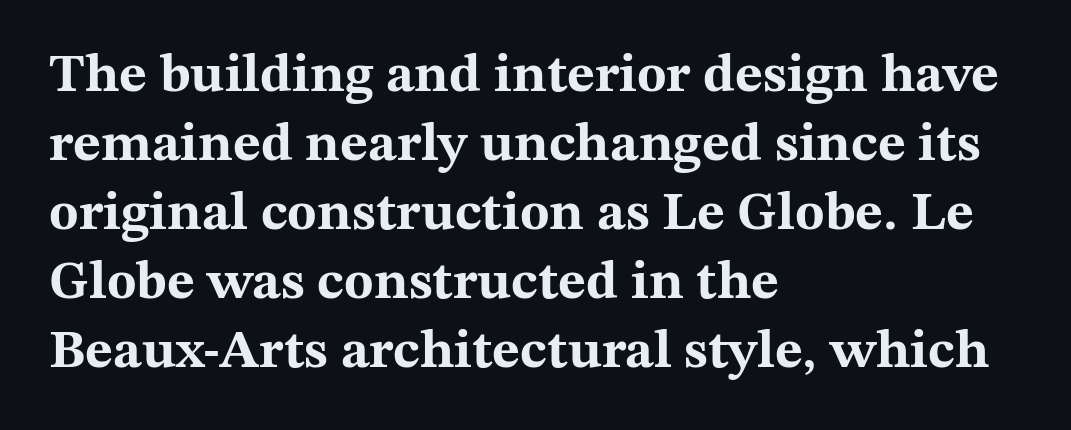
The image shows 54 px bold, wide serif type, upright; set left-aligned, normal line spacing (1.28x), normal letter spacing, not underlined; medium stroke contrast and a medium x-height.
